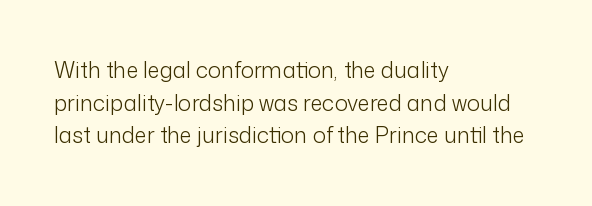
{"italic": "no", "bold": "no", "underline": "no", "align": "left", "line_spacing": "normal", "line_spacing_ratio": 1.48, "letter_spacing": "normal", "letter_spacing_em": 0.0, "glyph_px": 22}
